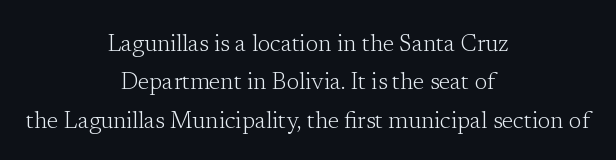
The image shows 23 px text type, upright; set centered, normal line spacing (1.67x), normal letter spacing, not underlined.
